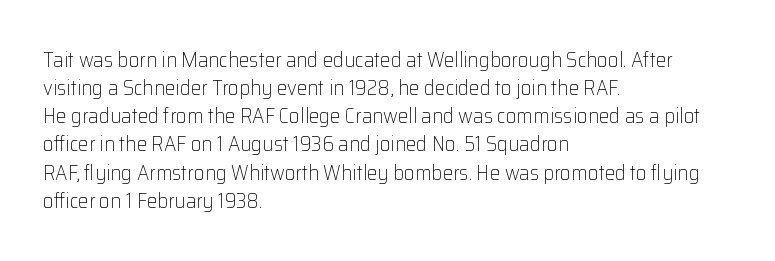
The image shows 21 px text type, upright; set left-aligned, normal line spacing (1.34x), normal letter spacing, not underlined.
